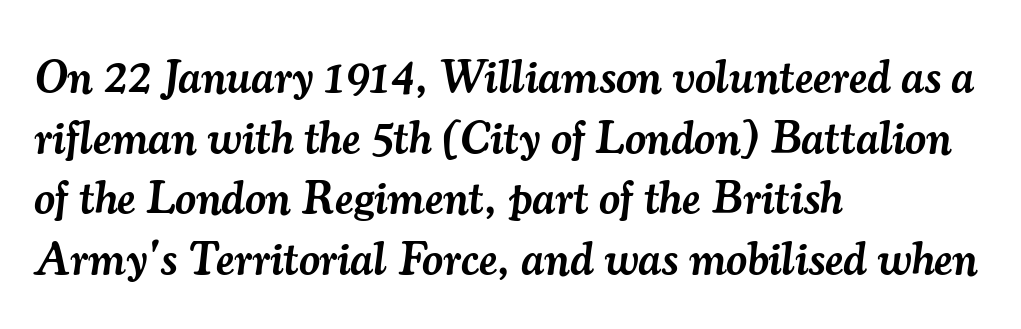
{"serif": "yes", "italic": "yes", "lean": "right", "slant_degrees": 7, "bold": "semi", "weight": "semibold", "width": "normal", "stroke_contrast": "medium", "x_height": "small", "monospaced": "no", "underline": "no", "align": "left", "line_spacing": "normal", "line_spacing_ratio": 1.32, "letter_spacing": "normal", "letter_spacing_em": 0.0, "glyph_px": 46}
